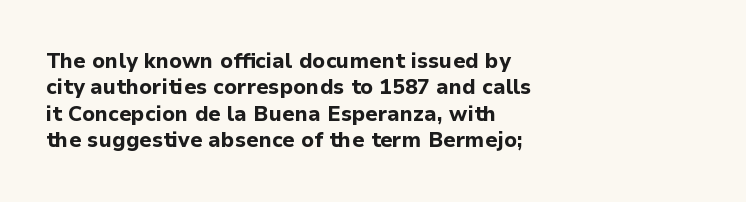
Q: Is the text bold? A: Yes.
Q: Is the text italic (slanted)? A: No, it is upright.
Q: Is the text underlined? A: No.
Q: How is the paragraph aligned? A: Left-aligned.
Q: Is the spacing between letters normal or unusually wide? A: Normal.
Q: Is the spacing between lines tight, normal or loose? A: Normal.
